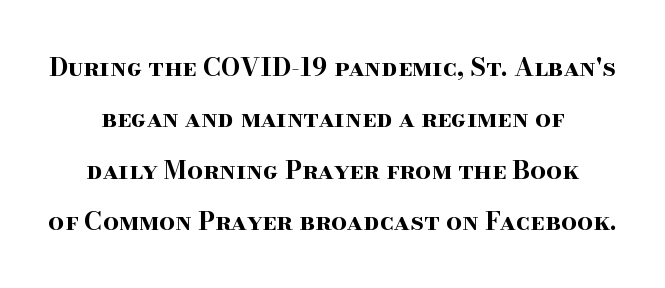
{"italic": "no", "bold": "yes", "underline": "no", "align": "center", "line_spacing": "loose", "line_spacing_ratio": 2.06, "letter_spacing": "normal", "letter_spacing_em": 0.0, "glyph_px": 25}
